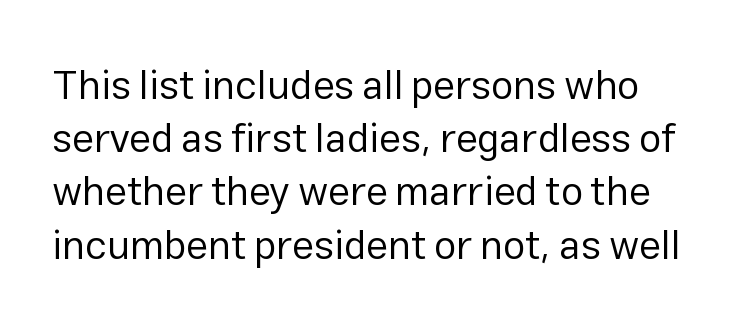
Spacing between characters is what you'd get straight out of the box. Descenders are the only things crossing below the line. The typesetting does not lean heavy: it is not bold. Nothing sits at the stroke ends, so this counts as sans-serif. The typography opts for an upright posture over an oblique one.
